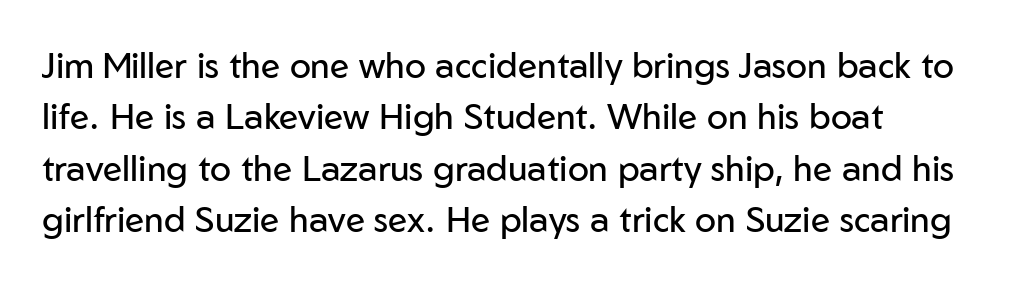
{"serif": "no", "italic": "no", "bold": "no", "weight": "regular", "width": "normal", "stroke_contrast": "low", "x_height": "medium", "monospaced": "no", "underline": "no", "align": "left", "line_spacing": "normal", "line_spacing_ratio": 1.47, "letter_spacing": "normal", "letter_spacing_em": 0.0, "glyph_px": 35}
